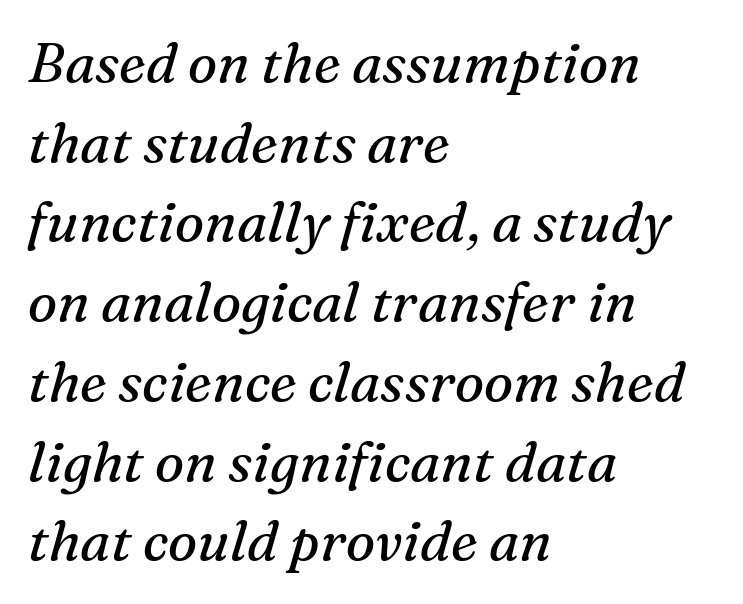
Q: Is the text bold? A: No.
Q: Is the text italic (slanted)? A: Yes, it leans right by about 16 degrees.
Q: Is the typeface a serif or a sans-serif typeface? A: Serif.
Q: Is the text underlined? A: No.
Q: How is the paragraph aligned? A: Left-aligned.
Q: Is the spacing between letters normal or unusually wide? A: Normal.
Q: Is the spacing between lines tight, normal or loose? A: Normal.
Q: Width (condensed, normal, or wide)? A: Normal.
Q: Stroke contrast? A: Medium.
Q: x-height? A: Medium.
Q: Monospaced? A: No.
